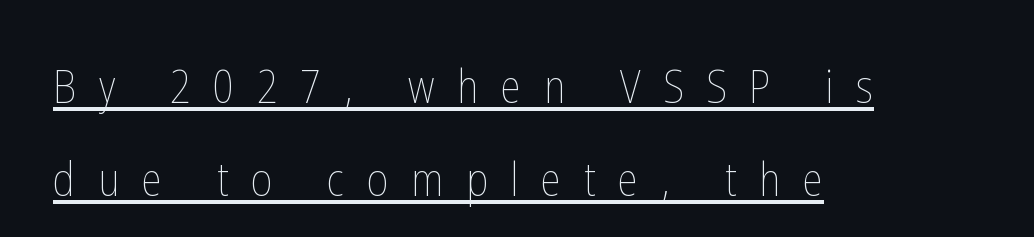
Q: Is the text bold? A: No.
Q: Is the text italic (slanted)? A: No, it is upright.
Q: Is the text underlined? A: Yes.
Q: How is the paragraph aligned? A: Left-aligned.
Q: Is the spacing between letters normal or unusually wide? A: Unusually wide.
Q: Is the spacing between lines tight, normal or loose? A: Loose.
Q: Width (condensed, normal, or wide)? A: Condensed.
Q: Stroke contrast? A: Low.
Q: x-height? A: Medium.
Q: Monospaced? A: No.
